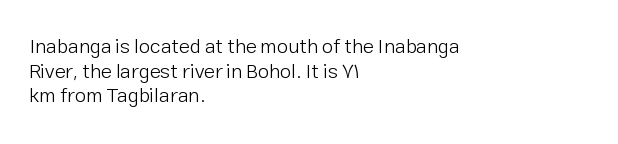
Q: Is the text bold? A: No.
Q: Is the text italic (slanted)? A: No, it is upright.
Q: Is the text underlined? A: No.
Q: How is the paragraph aligned? A: Left-aligned.
Q: Is the spacing between letters normal or unusually wide? A: Normal.
